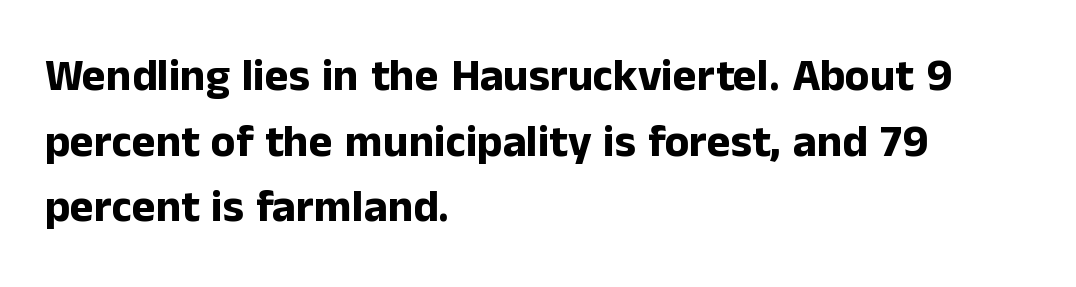
{"serif": "no", "italic": "no", "bold": "yes", "weight": "bold", "width": "normal", "stroke_contrast": "low", "x_height": "medium", "monospaced": "no", "underline": "no", "align": "left", "line_spacing": "normal", "line_spacing_ratio": 1.46, "letter_spacing": "normal", "letter_spacing_em": 0.0, "glyph_px": 45}
